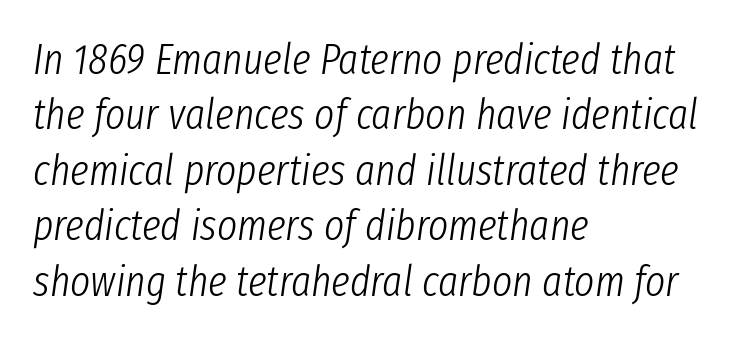
Looks like regular typesetting: each glyph gets only the width it needs. The font is comparable to plain body text, perhaps lighter. These lines sit exactly where default settings would place them. A typesetter would call this zero additional tracking.
